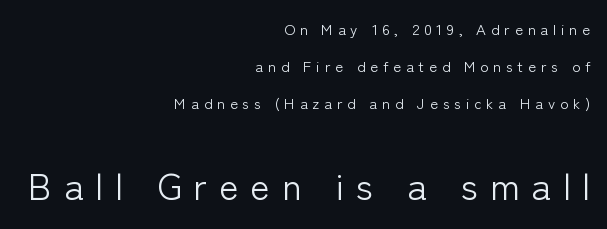
This sample has the flowing, uneven cadence of proportional lettering. Font category for this specimen: sans-serif. The letters stand upright; this is a roman face. Letter spacing: wide. Lines of text with bare space underneath. These lines stand farther apart than default settings would place them.
